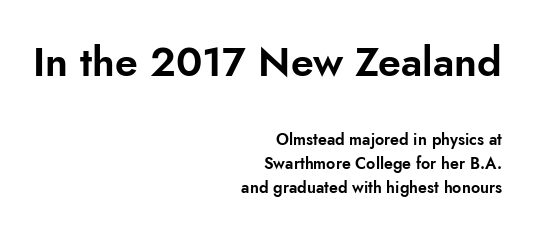
{"serif": "no", "italic": "no", "width": "normal", "stroke_contrast": "low", "x_height": "small", "monospaced": "no", "underline": "no", "align": "right", "line_spacing": "normal", "line_spacing_ratio": 1.51, "letter_spacing": "normal", "letter_spacing_em": 0.0, "larger_block": "first", "size_ratio": 2.56, "glyph_px": 41}
